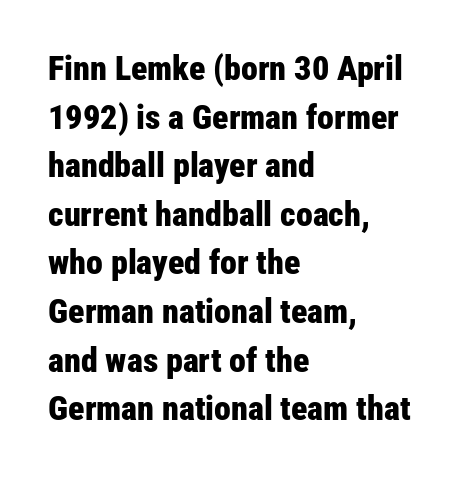
The type family on display is of the sans-serif kind. All the whitespace from short lines collects on the right. Set as a true bold cut, around the 700 mark. The passage shown is typed in a proportional face where columns would drift.
